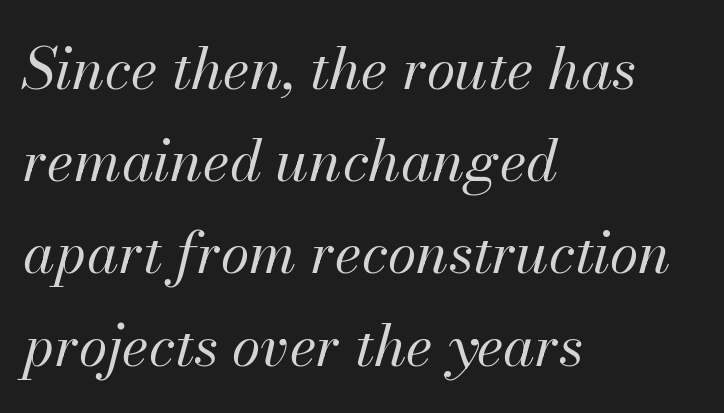
The image shows 58 px regular-weight type, italic (leaning right); set left-aligned, normal line spacing (1.59x), normal letter spacing, not underlined; medium stroke contrast and a small x-height.
